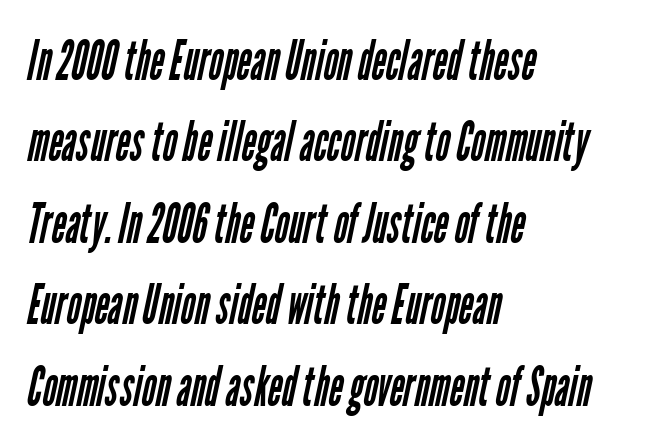
Q: Is the text bold? A: No.
Q: Is the typeface a serif or a sans-serif typeface? A: Sans-serif.
Q: Is the text underlined? A: No.
Q: How is the paragraph aligned? A: Left-aligned.
Q: Is the spacing between letters normal or unusually wide? A: Normal.
Q: Is the spacing between lines tight, normal or loose? A: Normal.
Q: Width (condensed, normal, or wide)? A: Condensed.
Q: Stroke contrast? A: Low.
Q: x-height? A: Medium.
Q: Monospaced? A: No.
